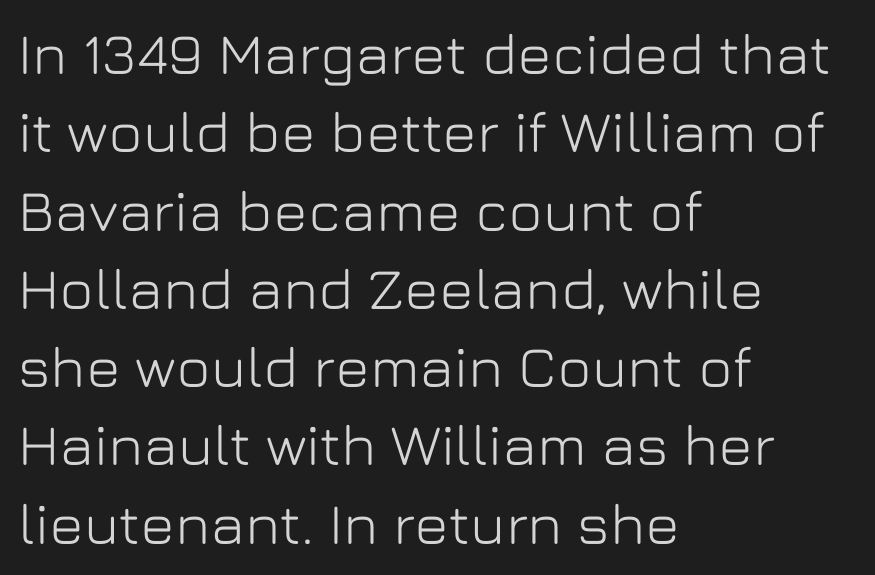
A normal amount of white space separates one row of letters from the next. The letters carry no serifs — their stems end cleanly without finishing strokes. Do the letters lean? They stand straight. The paragraph shown leans on its left margin. Lines of text with bare space underneath. Is this a fixed-width face? No — the glyphs have proportional, varying widths.
